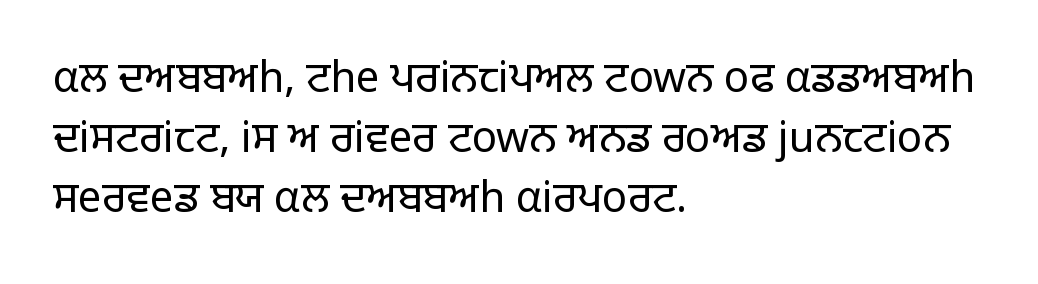
{"serif": "no", "italic": "no", "bold": "no", "weight": "light", "width": "normal", "stroke_contrast": "low", "x_height": "large", "monospaced": "no", "underline": "no", "align": "left", "line_spacing": "normal", "line_spacing_ratio": 1.43, "letter_spacing": "normal", "letter_spacing_em": 0.0, "glyph_px": 42}
